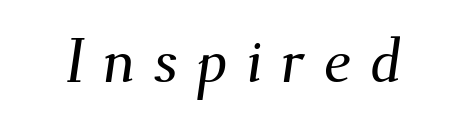
Q: Is the typeface a serif or a sans-serif typeface? A: Serif.
Q: Is the text underlined? A: No.
Q: Is the spacing between letters normal or unusually wide? A: Unusually wide.
Q: Width (condensed, normal, or wide)? A: Normal.
Q: Stroke contrast? A: Medium.
Q: x-height? A: Small.
Q: Monospaced? A: No.
